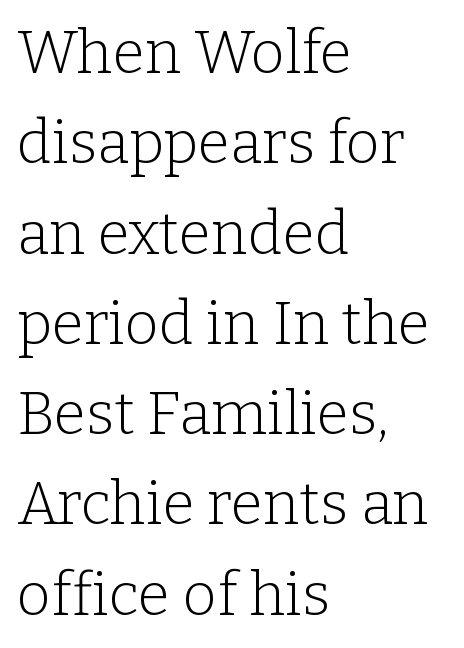
Q: Is the text bold? A: No.
Q: Is the text italic (slanted)? A: No, it is upright.
Q: Is the typeface a serif or a sans-serif typeface? A: Serif.
Q: Is the text underlined? A: No.
Q: How is the paragraph aligned? A: Left-aligned.
Q: Is the spacing between letters normal or unusually wide? A: Normal.
Q: Is the spacing between lines tight, normal or loose? A: Normal.
Q: Width (condensed, normal, or wide)? A: Normal.
Q: Stroke contrast? A: Low.
Q: x-height? A: Medium.
Q: Monospaced? A: No.
